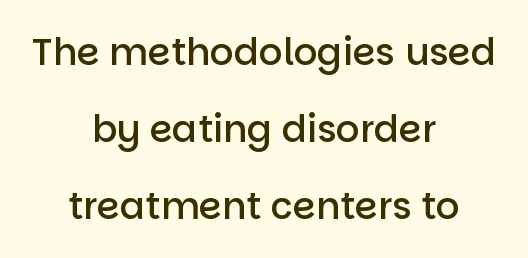
{"serif": "no", "italic": "no", "bold": "semi", "weight": "semibold", "width": "normal", "stroke_contrast": "low", "x_height": "large", "monospaced": "no", "underline": "no", "align": "center", "line_spacing": "loose", "line_spacing_ratio": 2.08, "letter_spacing": "normal", "letter_spacing_em": 0.0, "glyph_px": 37}
